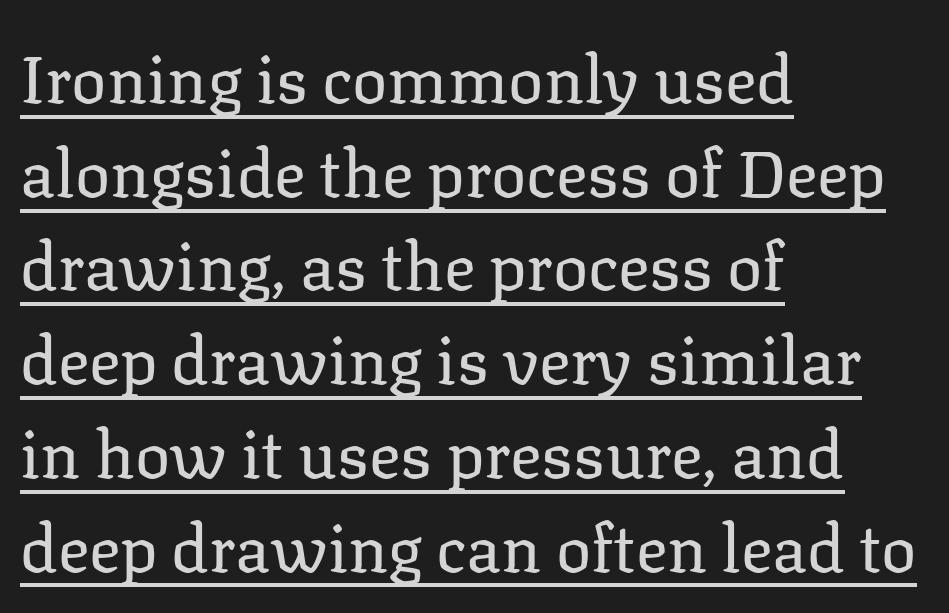
{"serif": "yes", "italic": "no", "bold": "no", "weight": "regular", "width": "normal", "stroke_contrast": "low", "x_height": "medium", "monospaced": "no", "underline": "yes", "align": "left", "line_spacing": "normal", "line_spacing_ratio": 1.42, "letter_spacing": "normal", "letter_spacing_em": 0.0, "glyph_px": 66}
